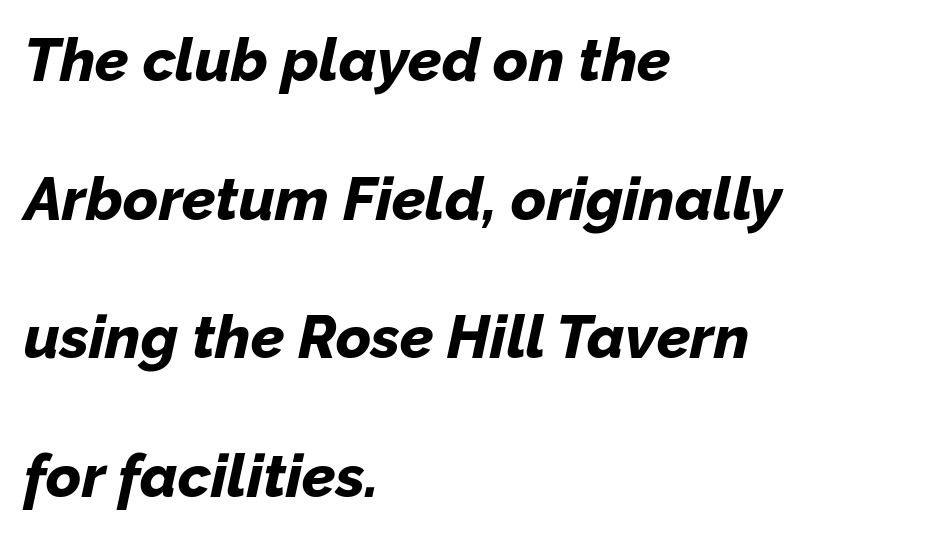
The image shows 60 px bold type, italic (leaning right); set left-aligned, loose line spacing (2.31x), normal letter spacing, not underlined; low stroke contrast and a medium x-height.
